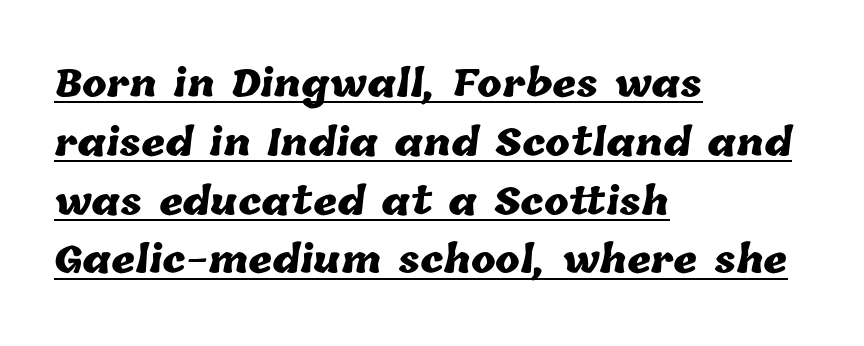
The image shows 37 px heavy type; set left-aligned, normal line spacing (1.59x), normal letter spacing, underlined; low stroke contrast and a medium x-height.
